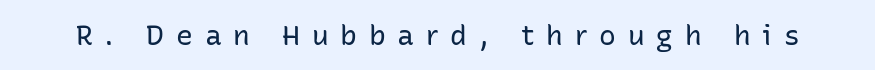
Q: Is the text bold? A: No.
Q: Is the text italic (slanted)? A: No, it is upright.
Q: Is the typeface a serif or a sans-serif typeface? A: Sans-serif.
Q: Is the text underlined? A: No.
Q: Is the spacing between letters normal or unusually wide? A: Unusually wide.
Q: Width (condensed, normal, or wide)? A: Normal.
Q: Stroke contrast? A: Low.
Q: x-height? A: Medium.
Q: Monospaced? A: No.
